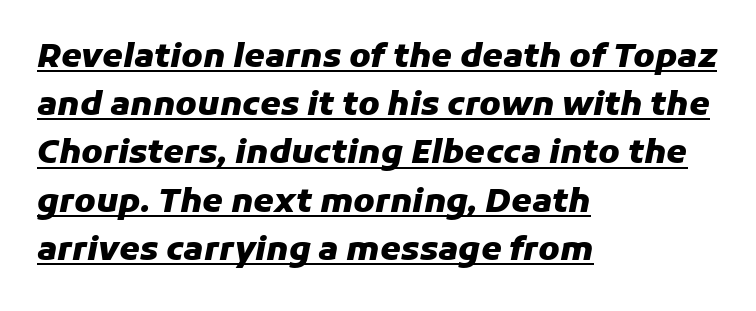
{"italic": "yes", "lean": "right", "slant_degrees": 11, "bold": "yes", "weight": "heavy", "width": "normal", "stroke_contrast": "low", "x_height": "medium", "monospaced": "no", "underline": "yes", "align": "left", "line_spacing": "normal", "line_spacing_ratio": 1.46, "letter_spacing": "normal", "letter_spacing_em": 0.0, "glyph_px": 33}
